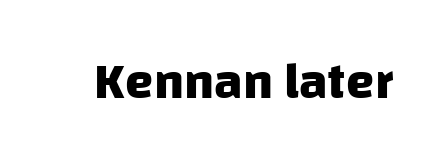
Students, note that the glyphs here touch the page at normal intervals. Honestly, there is no underline to notice here at all. Examine the stroke ends and you'll find no serifs. The font is running at its bold setting.
